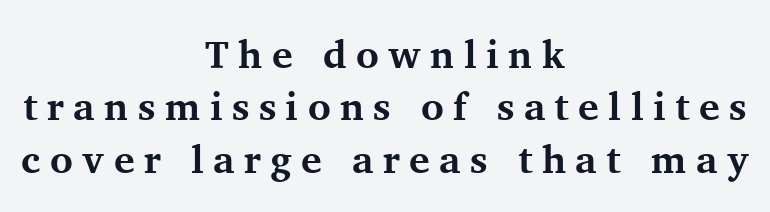
The image shows 39 px bold serif type, upright; set centered, normal line spacing (1.34x), unusually wide letter spacing (+0.24 em), not underlined; medium stroke contrast and a medium x-height.
